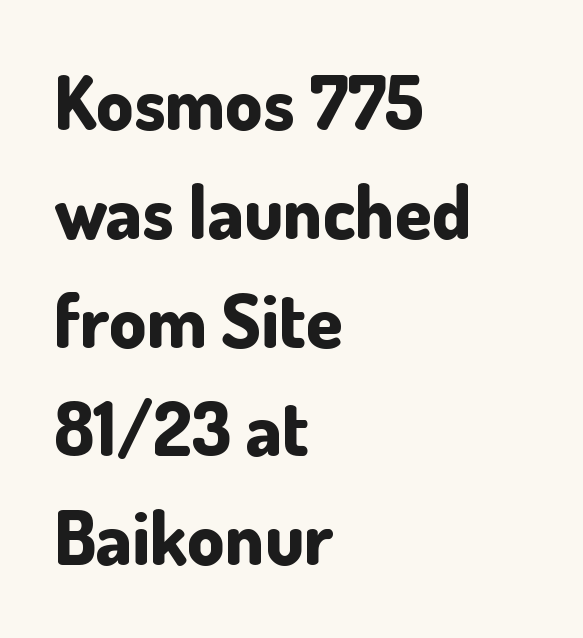
The rendering shows plain stroke endings on the letterforms — a sans-serif design. How are the letters spaced? Ordinarily, with no added tracking. Note the varied advance widths — an 'i' is clearly narrower than an 'm'. Does the leading feel generous? No, just average. Beneath every word, the page is bare. In terms of weight, the rendering is a true, heavy bold.
